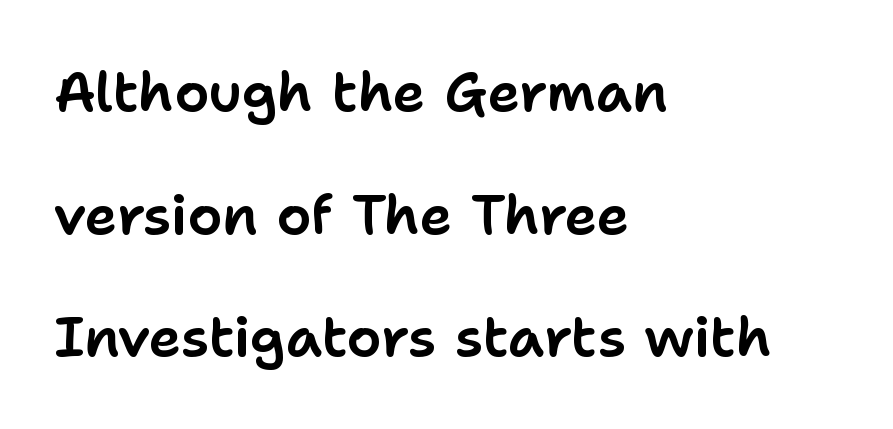
{"serif": "no", "italic": "no", "width": "normal", "stroke_contrast": "low", "x_height": "medium", "monospaced": "no", "underline": "no", "align": "left", "line_spacing": "loose", "line_spacing_ratio": 2.23, "letter_spacing": "normal", "letter_spacing_em": 0.0, "glyph_px": 55}
